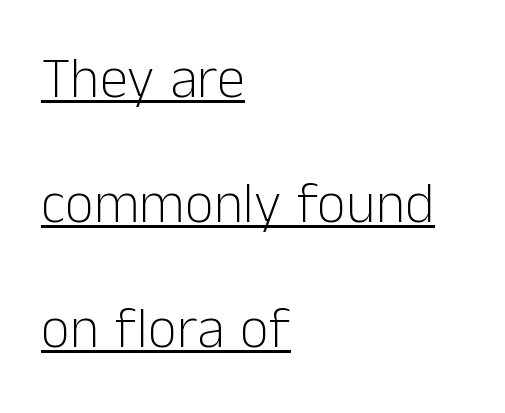
Observe the ordinary spacing: letters are neighbours, not strangers. The face used here is a sans, in the tradition of grotesques and geometrics. Notice how the stems are strictly vertical — no italics here. If you drew a ruler down the left edge, every line would touch it. You could fit nearly another row in the gap between these rows.
